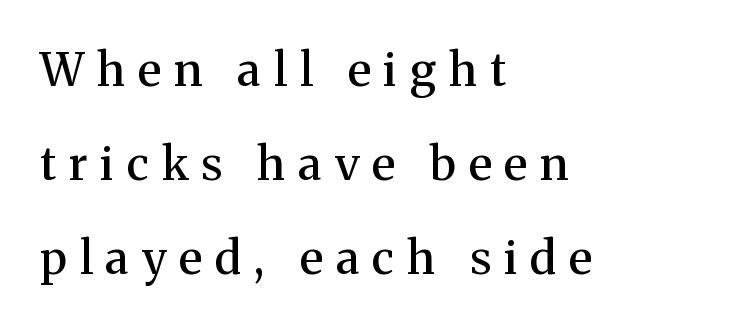
Slightly chunky letters — semibold, I'd say, not full bold. What kind of face is this? One with serifs. Italic: no, the glyphs are upright roman. Look at the tracking — it's clearly loosened, letters drifting apart. No word sits above an underline.
